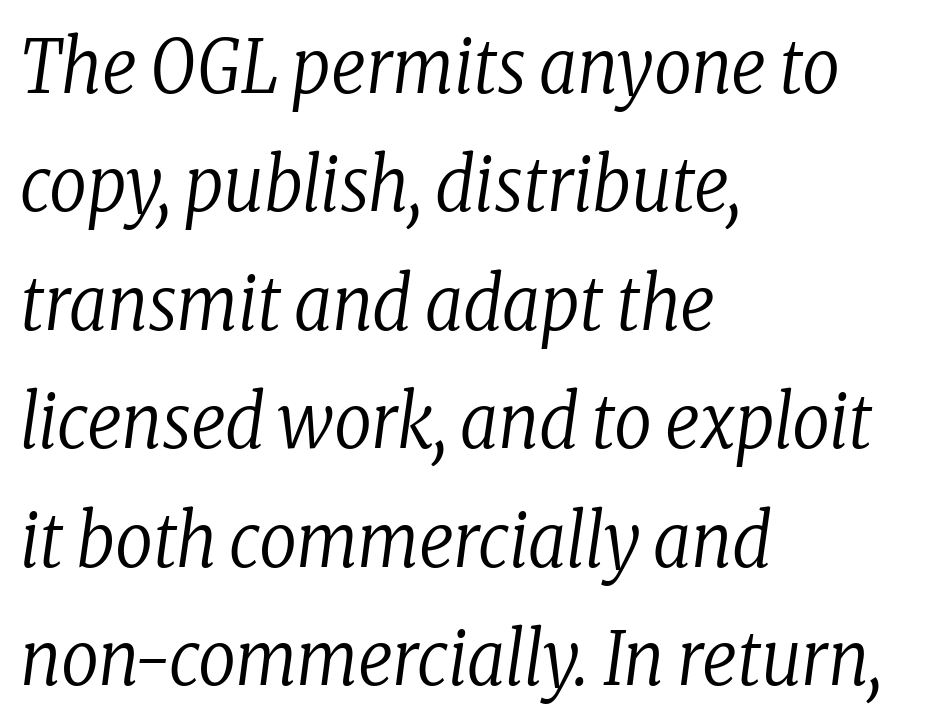
The vertical gap from one line to the next is medium. Tracking here is standard; glyphs follow each other at the usual distance. This rendering employs a face with finishing strokes, i.e., a serif. The passage is arranged the way most books set body copy — flush left. Check the space under the baseline: it is left empty. Designer's note — italics engaged.
